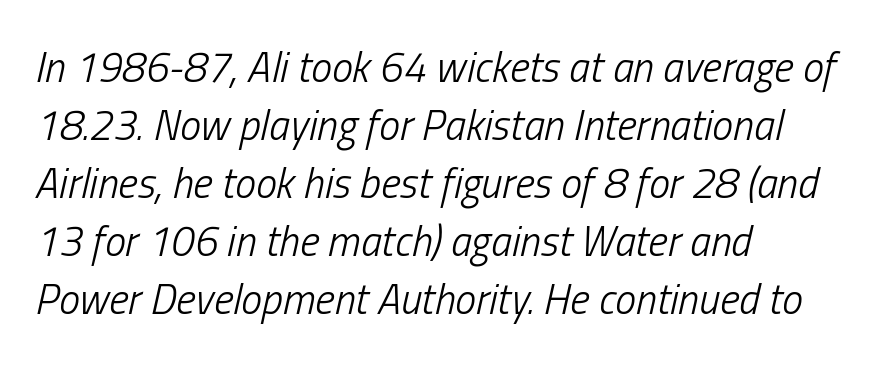
Q: Is the text bold? A: No.
Q: Is the text italic (slanted)? A: Yes, it leans right by about 13 degrees.
Q: Is the text underlined? A: No.
Q: How is the paragraph aligned? A: Left-aligned.
Q: Is the spacing between letters normal or unusually wide? A: Normal.
Q: Is the spacing between lines tight, normal or loose? A: Normal.
Q: Width (condensed, normal, or wide)? A: Condensed.
Q: Stroke contrast? A: Low.
Q: x-height? A: Medium.
Q: Monospaced? A: No.
